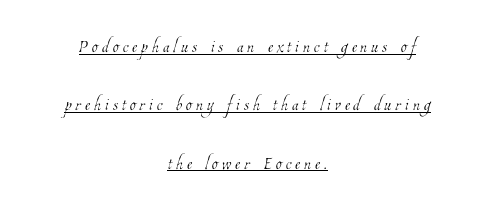
The image shows 24 px text type; set centered, loose line spacing (2.43x), underlined.
